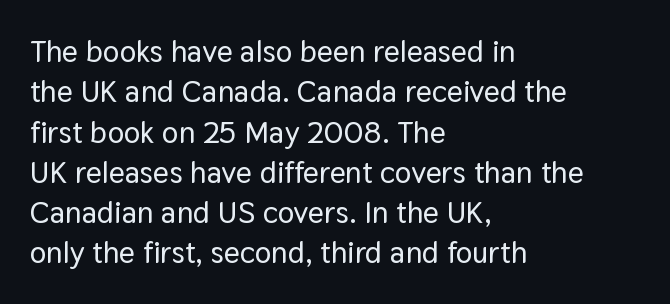
{"serif": "no", "italic": "no", "width": "normal", "stroke_contrast": "low", "x_height": "medium", "monospaced": "no", "underline": "no", "align": "left", "line_spacing": "normal", "line_spacing_ratio": 1.3, "letter_spacing": "normal", "letter_spacing_em": 0.0, "glyph_px": 31}
